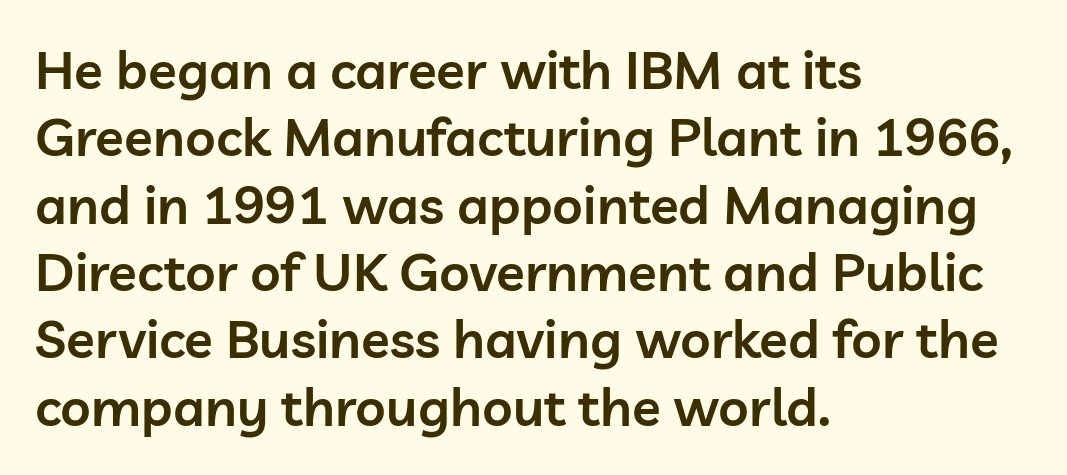
This rendering uses left alignment, leaving the right contour irregular. Stems and bowls a touch heavier than normal — semibold. Is there any slant? The stems are plumb. Underline: absent.
